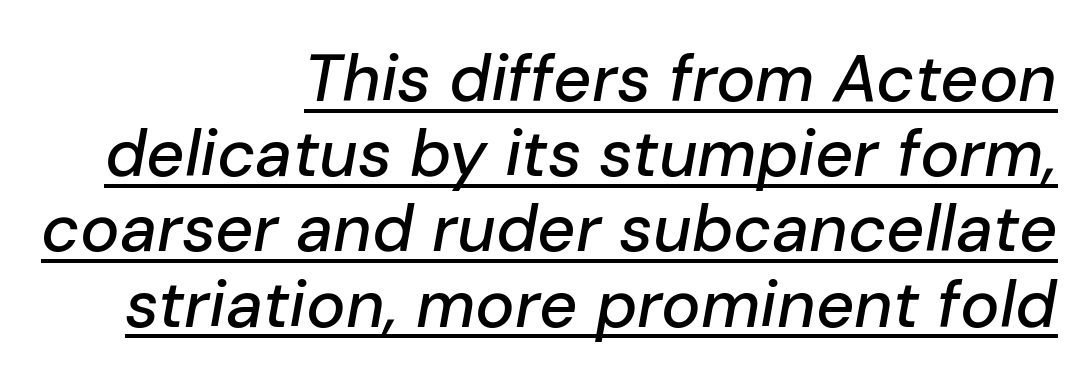
{"italic": "yes", "lean": "right", "slant_degrees": 10, "width": "normal", "stroke_contrast": "low", "x_height": "medium", "monospaced": "no", "underline": "yes", "align": "right", "line_spacing": "tight", "line_spacing_ratio": 1.14, "letter_spacing": "normal", "letter_spacing_em": 0.0, "glyph_px": 66}
